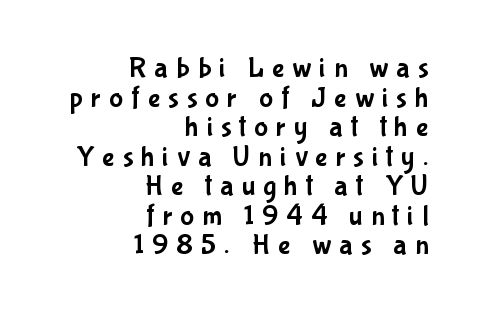
Q: Is the text italic (slanted)? A: No, it is upright.
Q: Is the typeface a serif or a sans-serif typeface? A: Sans-serif.
Q: Is the text underlined? A: No.
Q: How is the paragraph aligned? A: Right-aligned.
Q: Is the spacing between letters normal or unusually wide? A: Unusually wide.
Q: Is the spacing between lines tight, normal or loose? A: Tight.
Q: Width (condensed, normal, or wide)? A: Condensed.
Q: Stroke contrast? A: Low.
Q: x-height? A: Medium.
Q: Monospaced? A: No.
